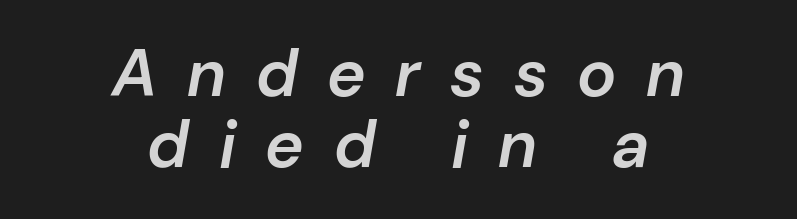
The image shows 66 px semibold type, italic (leaning right); set centered, tight line spacing (1.08x), unusually wide letter spacing (+0.45 em), not underlined; low stroke contrast and a medium x-height.
